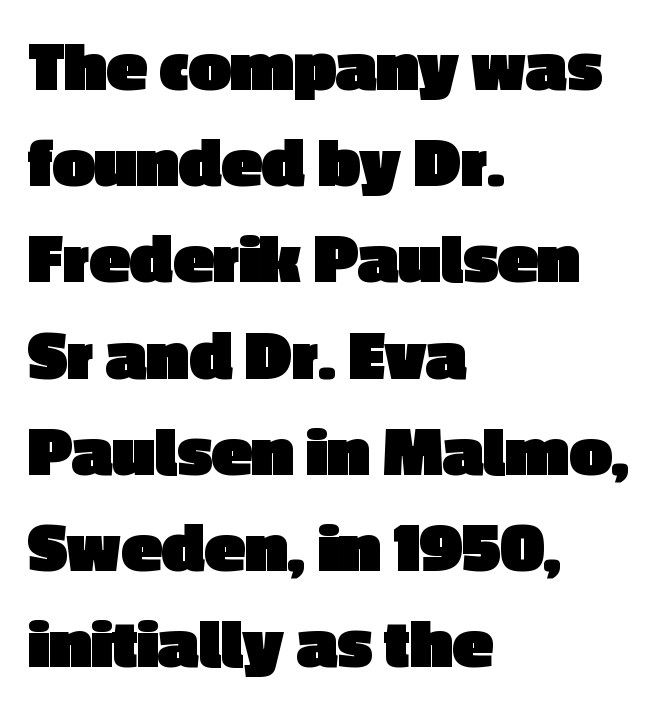
{"serif": "no", "italic": "no", "bold": "yes", "weight": "heavy", "width": "normal", "x_height": "medium", "monospaced": "no", "underline": "no", "align": "left", "line_spacing": "normal", "line_spacing_ratio": 1.3, "letter_spacing": "normal", "letter_spacing_em": 0.0, "glyph_px": 74}
